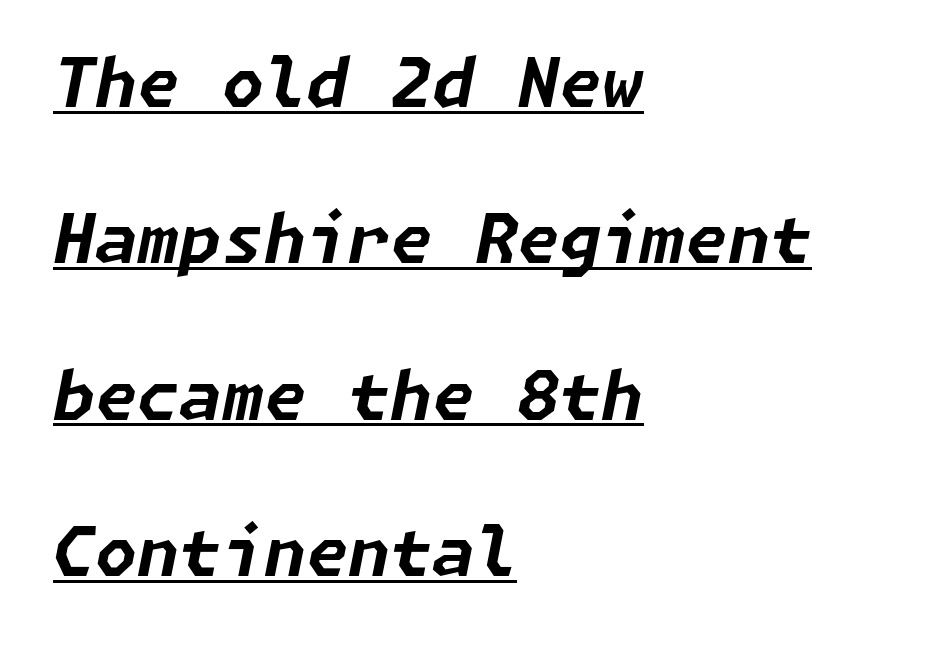
{"italic": "yes", "lean": "right", "slant_degrees": 11, "bold": "yes", "weight": "bold", "width": "normal", "stroke_contrast": "low", "x_height": "medium", "underline": "yes", "align": "left", "line_spacing": "loose", "line_spacing_ratio": 2.3, "letter_spacing": "normal", "letter_spacing_em": 0.0, "glyph_px": 68}
